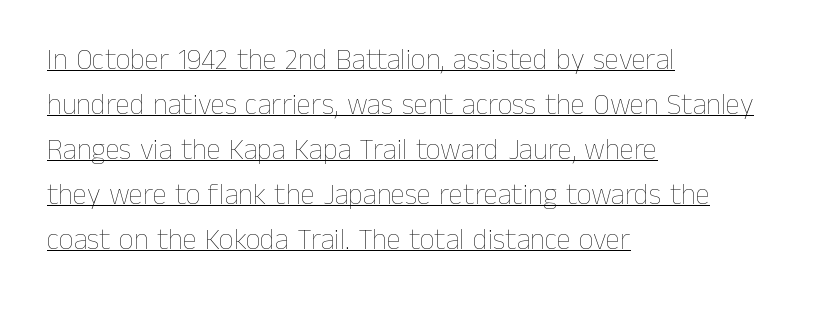
{"italic": "no", "bold": "no", "weight": "thin", "width": "normal", "stroke_contrast": "low", "x_height": "medium", "monospaced": "no", "underline": "yes", "align": "left", "line_spacing": "normal", "line_spacing_ratio": 1.55, "letter_spacing": "normal", "letter_spacing_em": 0.0, "glyph_px": 29}
